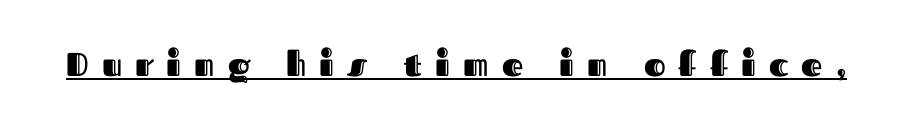
Q: Is the text italic (slanted)? A: No, it is upright.
Q: Is the text underlined? A: Yes.
Q: Is the spacing between letters normal or unusually wide? A: Unusually wide.
Q: Width (condensed, normal, or wide)? A: Normal.
Q: x-height? A: Medium.
Q: Monospaced? A: No.
